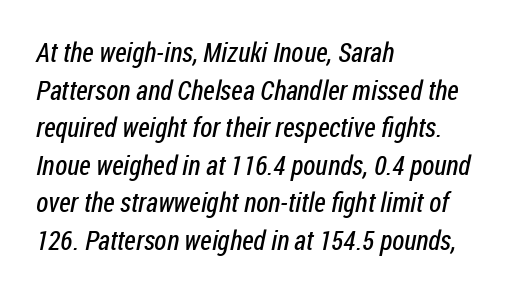
The image shows 27 px text type; set left-aligned, normal line spacing (1.39x), normal letter spacing, not underlined.
